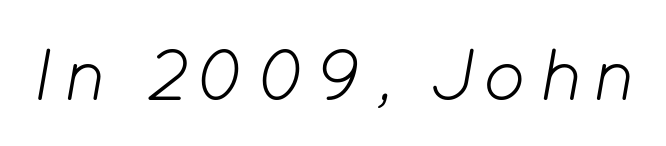
Q: Is the text bold? A: No.
Q: Is the text italic (slanted)? A: Yes, it leans right by about 12 degrees.
Q: Is the text underlined? A: No.
Q: Width (condensed, normal, or wide)? A: Normal.
Q: Stroke contrast? A: Low.
Q: x-height? A: Medium.
Q: Monospaced? A: No.
